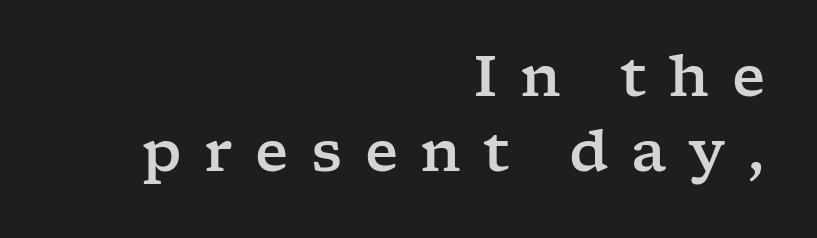
Short note: letters widely spaced. Small tapered or slab feet sit at the stroke ends, so this counts as serif. One glance says typical: line gaps are just what's usual. The words here are not underlined. Reading down the block, your eye finds every line finishing at a fixed right position.
